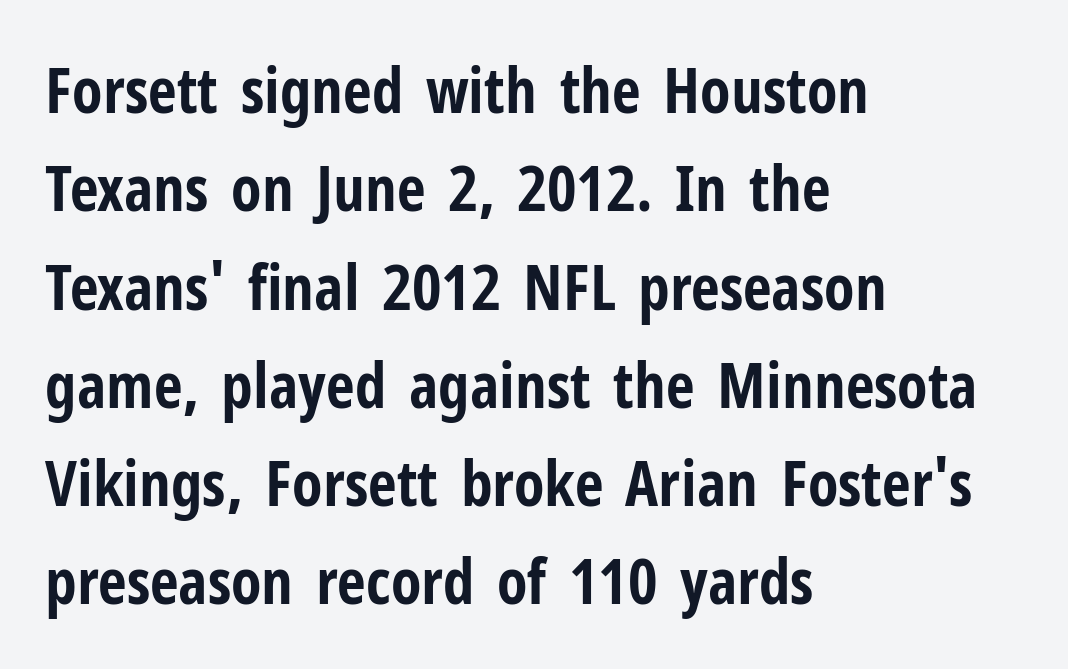
{"serif": "no", "italic": "no", "bold": "yes", "weight": "bold", "width": "condensed", "stroke_contrast": "low", "x_height": "medium", "monospaced": "no", "underline": "no", "align": "left", "line_spacing": "normal", "line_spacing_ratio": 1.56, "letter_spacing": "normal", "letter_spacing_em": 0.0, "glyph_px": 63}
